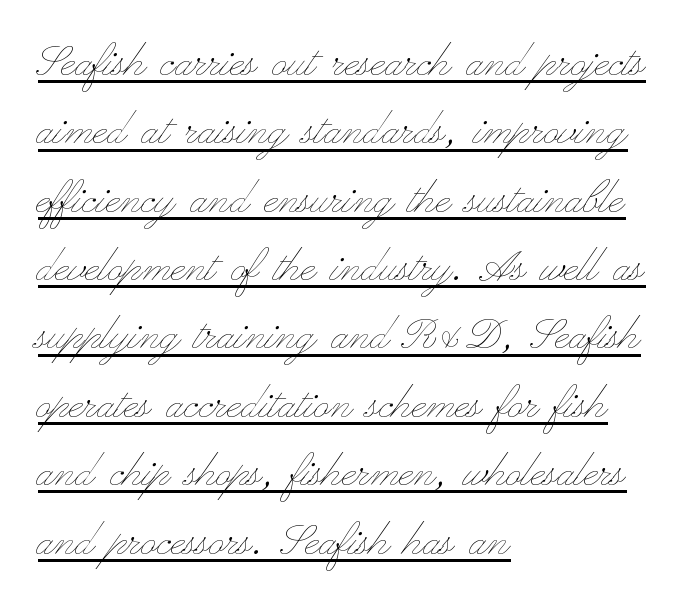
{"bold": "no", "weight": "thin", "width": "wide", "stroke_contrast": "low", "x_height": "small", "monospaced": "no", "underline": "yes", "align": "left", "line_spacing": "normal", "line_spacing_ratio": 1.29, "letter_spacing": "normal", "letter_spacing_em": 0.0, "glyph_px": 53}
